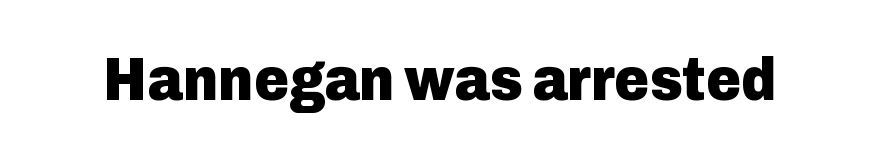
Q: Is the text bold? A: Yes.
Q: Is the text italic (slanted)? A: No, it is upright.
Q: Is the typeface a serif or a sans-serif typeface? A: Sans-serif.
Q: Is the text underlined? A: No.
Q: Is the spacing between letters normal or unusually wide? A: Normal.
Q: Width (condensed, normal, or wide)? A: Normal.
Q: Stroke contrast? A: Low.
Q: x-height? A: Medium.
Q: Monospaced? A: No.
